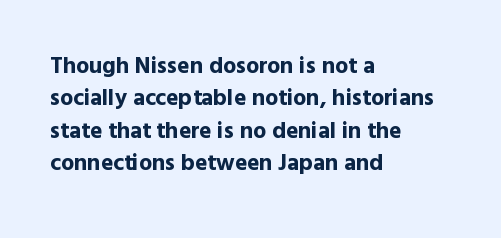
The space directly below the letters is spotless. A dark, heavy texture on the line: the type is bold. Every row of glyphs begins at an identical x-position on the left. Posture: vertical.
